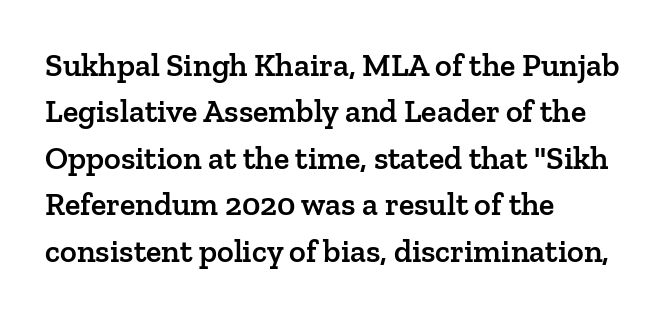
The letters stand straight up with perfectly vertical stems. A typesetter would label this face a serif. The glyphs are unaccompanied by any horizontal stroke below them. Vertical spacing — default.
